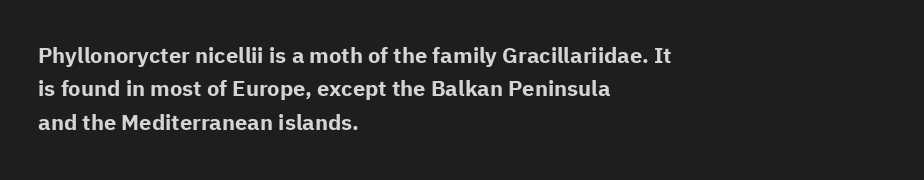
The strip under each line holds only bare page. Between one letter and the next there's only the usual sliver of space. Is there any slant? The stems are plumb. Plenty of ink on the page — the face is bold. Leading matches the norm, producing a regular column.
